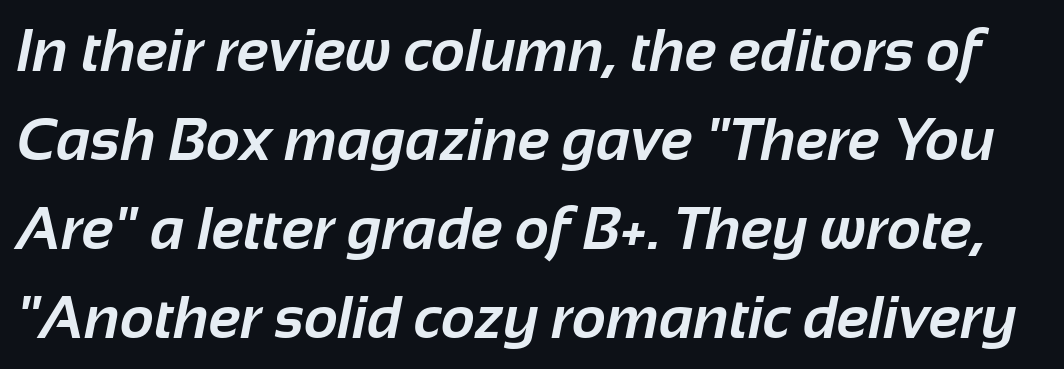
{"serif": "no", "bold": "yes", "weight": "bold", "width": "normal", "stroke_contrast": "low", "x_height": "medium", "monospaced": "no", "underline": "no", "line_spacing": "normal", "line_spacing_ratio": 1.51, "letter_spacing": "normal", "letter_spacing_em": 0.0, "glyph_px": 59}
